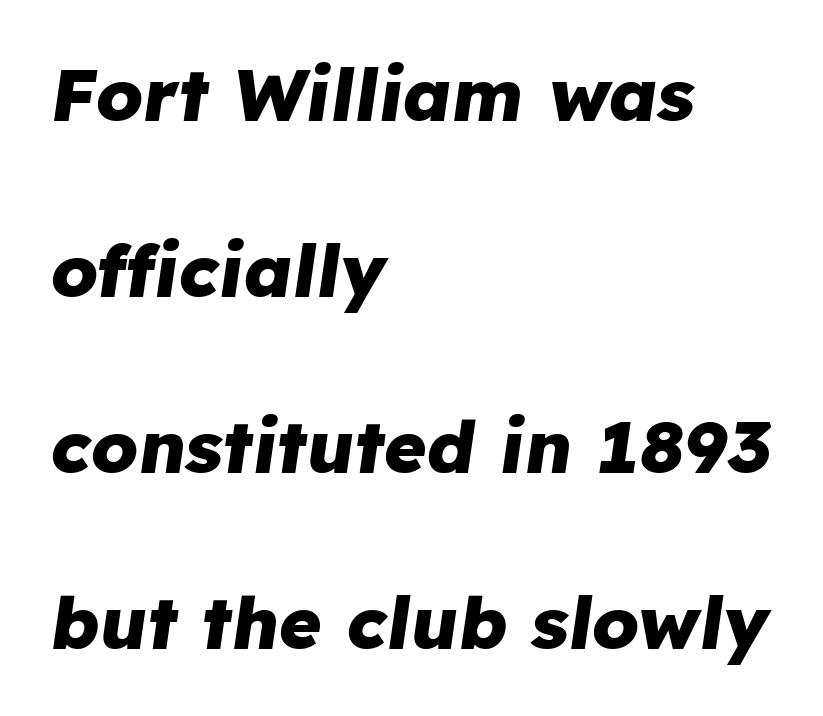
The image shows 73 px heavy type, italic (leaning right); set left-aligned, loose line spacing (2.41x), normal letter spacing, not underlined; low stroke contrast and a medium x-height.
